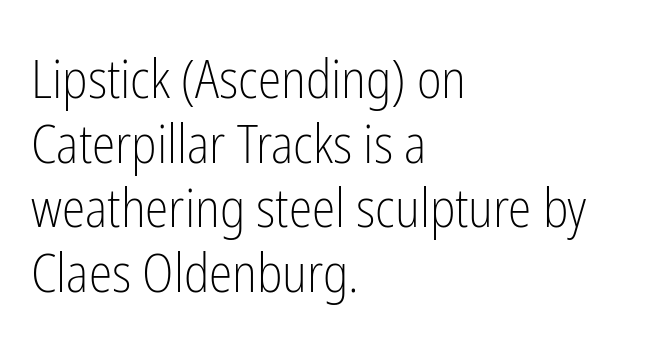
Notice how the stems are strictly vertical — no italics here. Between one letter and the next there's only the usual sliver of space. Does the copy run flush right? No — it runs flush left. The glyphs are unaccompanied by any horizontal stroke below them. Letters have the restrained weight of plain body copy at most. Proportional: the letters do not fall into vertical columns.
